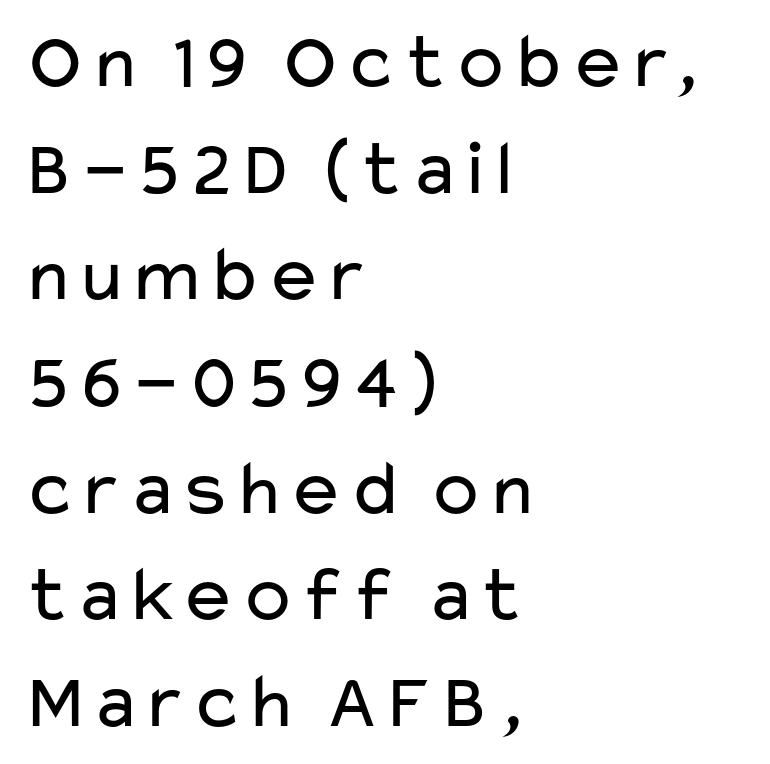
{"serif": "no", "italic": "no", "bold": "no", "weight": "regular", "width": "wide", "stroke_contrast": "low", "x_height": "medium", "monospaced": "no", "underline": "no", "align": "left", "line_spacing": "normal", "line_spacing_ratio": 1.35, "letter_spacing": "normal", "letter_spacing_em": 0.0, "glyph_px": 79}
